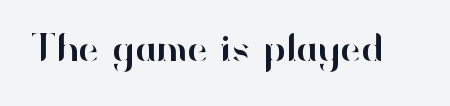
Q: Is the text italic (slanted)? A: No, it is upright.
Q: Is the typeface a serif or a sans-serif typeface? A: Sans-serif.
Q: Is the text underlined? A: No.
Q: Is the spacing between letters normal or unusually wide? A: Normal.
Q: Width (condensed, normal, or wide)? A: Normal.
Q: Stroke contrast? A: High.
Q: x-height? A: Small.
Q: Monospaced? A: No.
